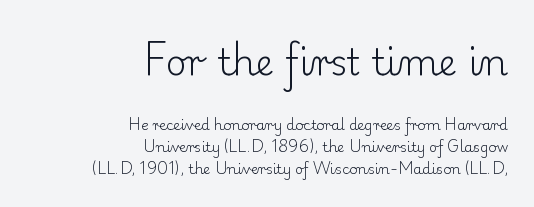
{"italic": "no", "bold": "no", "weight": "light", "width": "normal", "stroke_contrast": "low", "x_height": "small", "monospaced": "no", "underline": "no", "align": "right", "line_spacing": "normal", "line_spacing_ratio": 1.56, "letter_spacing": "normal", "letter_spacing_em": 0.0, "larger_block": "first", "size_ratio": 2.57, "glyph_px": 36}
